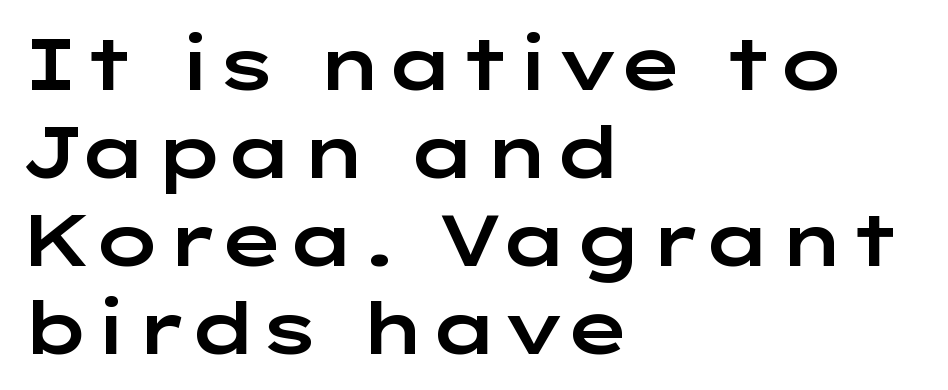
Q: Is the text italic (slanted)? A: No, it is upright.
Q: Is the typeface a serif or a sans-serif typeface? A: Sans-serif.
Q: Is the text underlined? A: No.
Q: How is the paragraph aligned? A: Left-aligned.
Q: Is the spacing between letters normal or unusually wide? A: Normal.
Q: Width (condensed, normal, or wide)? A: Wide.
Q: Stroke contrast? A: Low.
Q: x-height? A: Medium.
Q: Monospaced? A: No.
